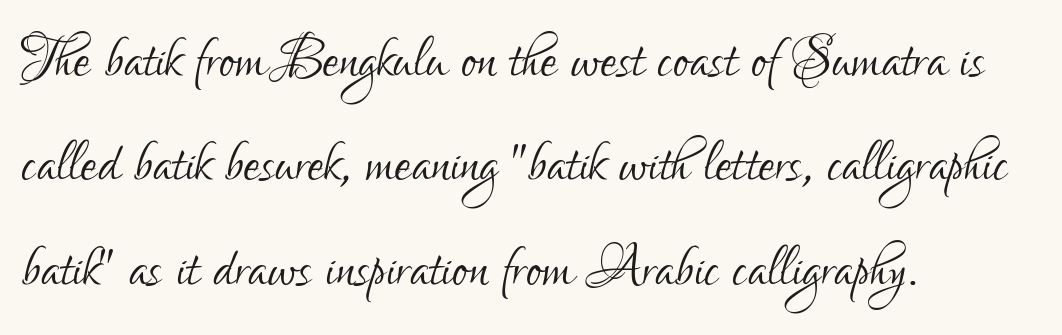
The image shows 74 px light, condensed sans-serif type; set left-aligned, normal line spacing (1.41x), normal letter spacing, not underlined; low stroke contrast and a small x-height.
